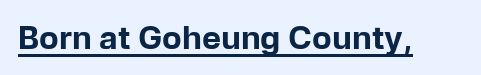
Q: Is the text bold? A: Yes.
Q: Is the text italic (slanted)? A: No, it is upright.
Q: Is the typeface a serif or a sans-serif typeface? A: Sans-serif.
Q: Is the text underlined? A: Yes.
Q: Is the spacing between letters normal or unusually wide? A: Normal.
Q: Width (condensed, normal, or wide)? A: Normal.
Q: Stroke contrast? A: Low.
Q: x-height? A: Medium.
Q: Monospaced? A: No.
